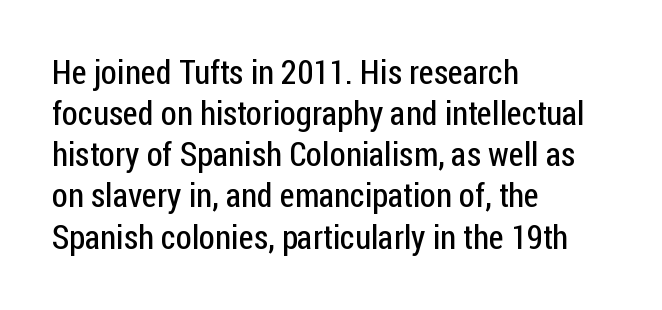
Q: Is the text bold? A: No.
Q: Is the text italic (slanted)? A: No, it is upright.
Q: Is the typeface a serif or a sans-serif typeface? A: Sans-serif.
Q: Is the text underlined? A: No.
Q: How is the paragraph aligned? A: Left-aligned.
Q: Is the spacing between letters normal or unusually wide? A: Normal.
Q: Width (condensed, normal, or wide)? A: Condensed.
Q: Stroke contrast? A: Low.
Q: x-height? A: Medium.
Q: Monospaced? A: No.
